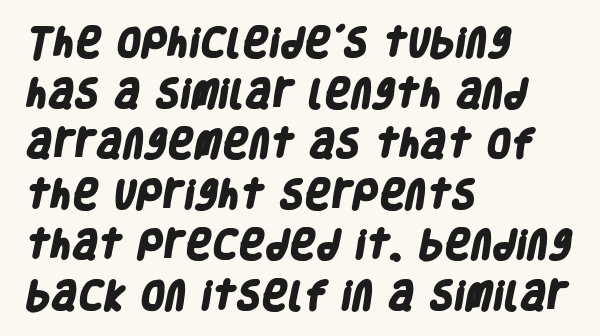
The image shows 32 px heavy, condensed sans-serif type; set left-aligned, normal line spacing (1.58x), normal letter spacing, not underlined; low stroke contrast and a large x-height.
